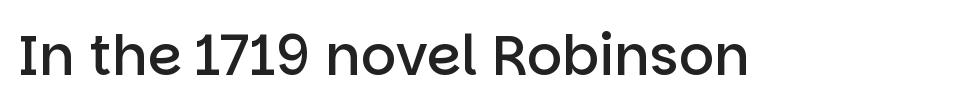
{"serif": "no", "italic": "no", "bold": "semi", "weight": "semibold", "width": "normal", "stroke_contrast": "low", "x_height": "large", "monospaced": "no", "underline": "no", "letter_spacing": "normal", "letter_spacing_em": 0.0, "glyph_px": 55}
